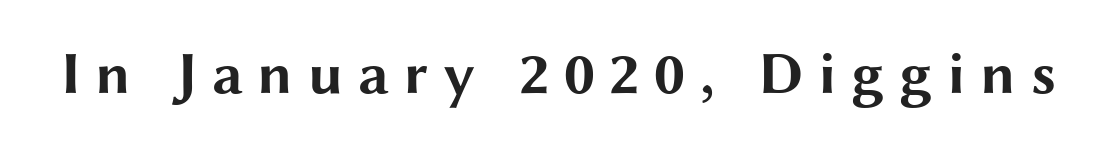
Loose tracking; the words dissolve into strings of separated letters. Do the characters align in a grid? No, the font is proportional. The letters carry no serifs — their stems end cleanly without finishing strokes. In terms of posture, this sample is upright. Compared with an ordinary text face, these strokes are far heavier — a full bold.
